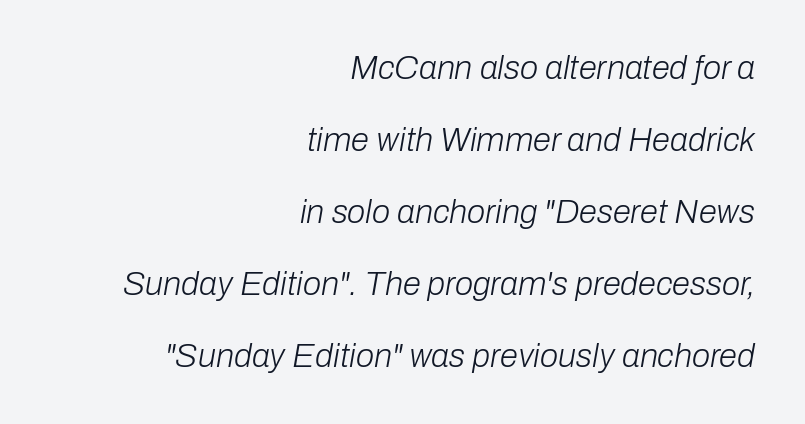
The image shows 33 px light type, italic (leaning right); set right-aligned, loose line spacing (2.18x), normal letter spacing, not underlined; low stroke contrast and a medium x-height.
